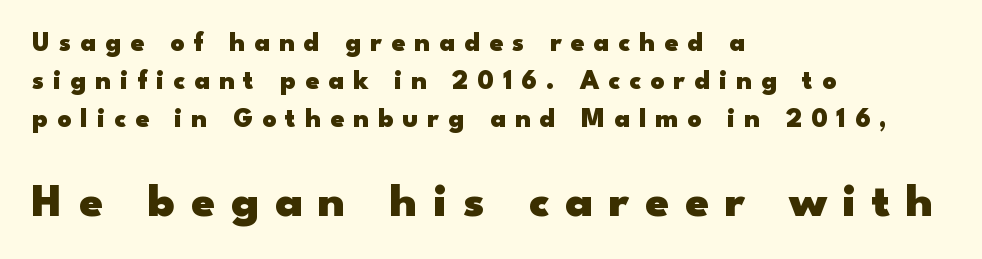
The image shows 47 px heavy, wide sans-serif type, upright; set left-aligned, normal line spacing (1.4x), unusually wide letter spacing (+0.34 em), not underlined; the second (bottom) block is 1.74x larger; low stroke contrast and a small x-height.
